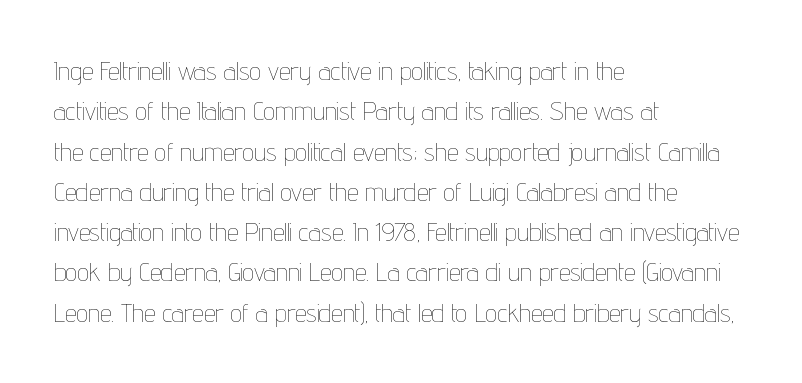
The image shows 26 px text type, upright; set left-aligned, normal line spacing (1.55x), normal letter spacing, not underlined.
